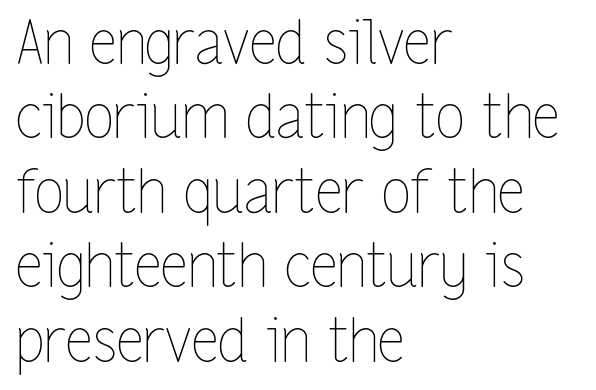
Layout note: lines flush left. The rendering keeps characters at their native spacing. Quick note: underline off. Note the varied advance widths — an 'i' is clearly narrower than an 'm'. The weight would be labelled regular, book, light, or lighter still. Do the letters lean? They stand straight.
